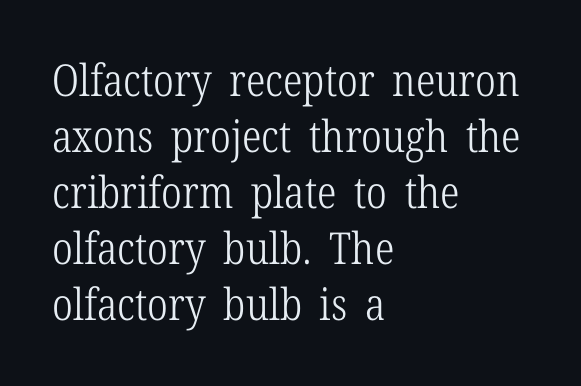
The image shows 44 px light, condensed serif type, upright; set left-aligned, normal line spacing (1.27x), normal letter spacing, not underlined; low stroke contrast and a medium x-height.
